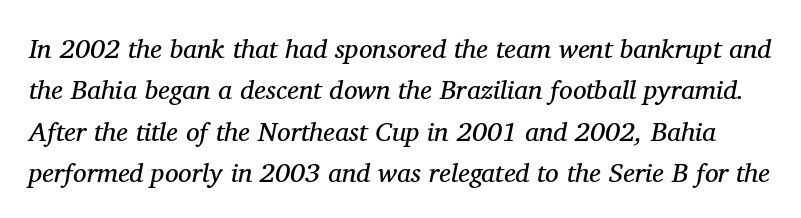
{"italic": "yes", "lean": "right", "slant_degrees": 11, "bold": "no", "underline": "no", "line_spacing": "normal", "line_spacing_ratio": 1.53, "letter_spacing": "normal", "letter_spacing_em": 0.0, "glyph_px": 27}
